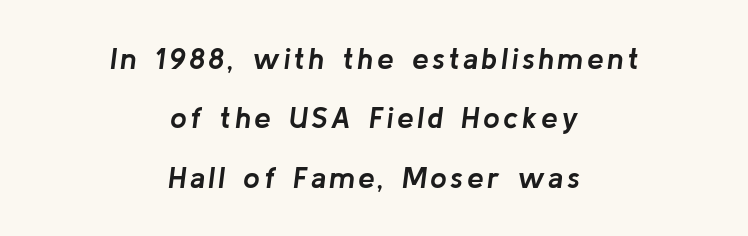
{"italic": "yes", "lean": "right", "slant_degrees": 8, "bold": "yes", "weight": "semibold", "width": "normal", "stroke_contrast": "low", "x_height": "medium", "monospaced": "no", "underline": "no", "align": "center", "line_spacing": "loose", "line_spacing_ratio": 1.98, "glyph_px": 30}
